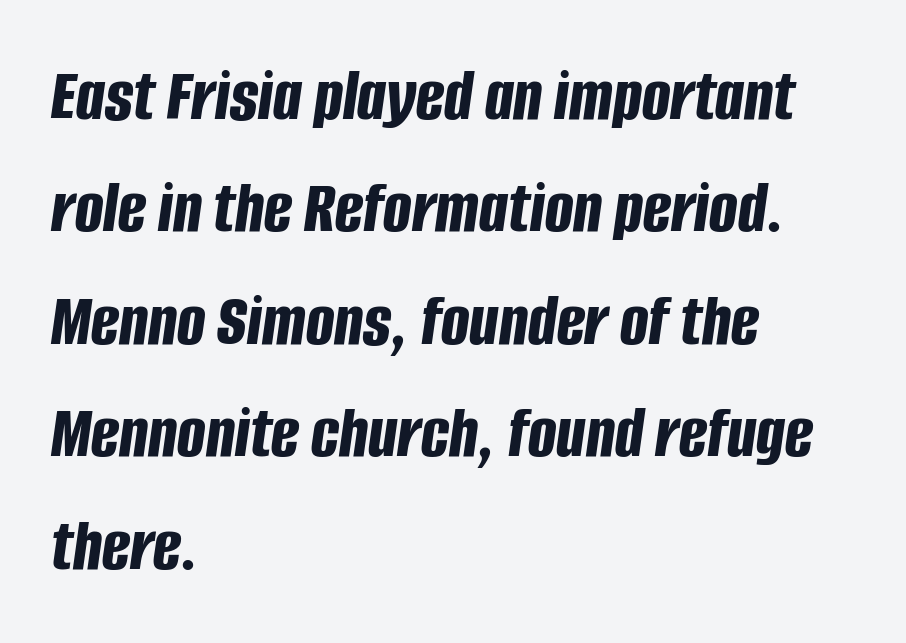
The image shows 75 px bold, condensed type, italic (leaning right); set left-aligned, normal line spacing (1.5x), normal letter spacing, not underlined; low stroke contrast and a large x-height.
